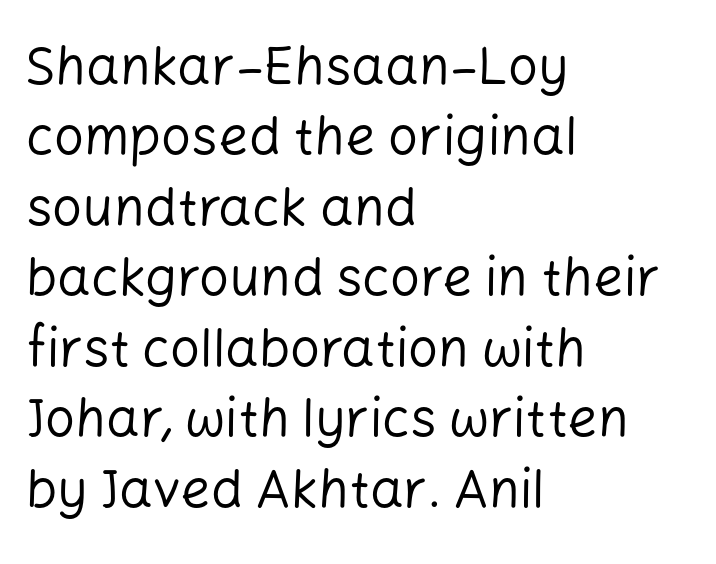
{"serif": "no", "italic": "no", "bold": "no", "weight": "regular", "width": "normal", "stroke_contrast": "low", "x_height": "medium", "monospaced": "no", "underline": "no", "align": "left", "line_spacing": "normal", "line_spacing_ratio": 1.33, "letter_spacing": "normal", "letter_spacing_em": 0.0, "glyph_px": 53}
